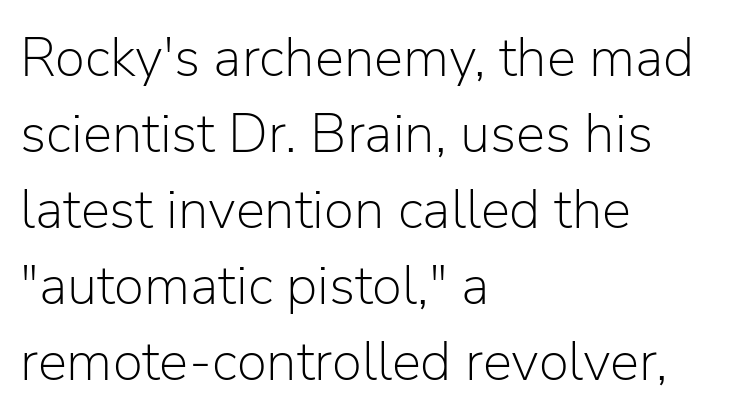
Vertical stems look standard width or narrower in stroke. Compared with typical body copy, the letter spacing here is the same. Has an underline been added? It has not. Casual observation: everything's shoved over to the left. Think of a printed novel: that variable character pitch is what you see here. In terms of leading, this rendering sits right in the middle.
